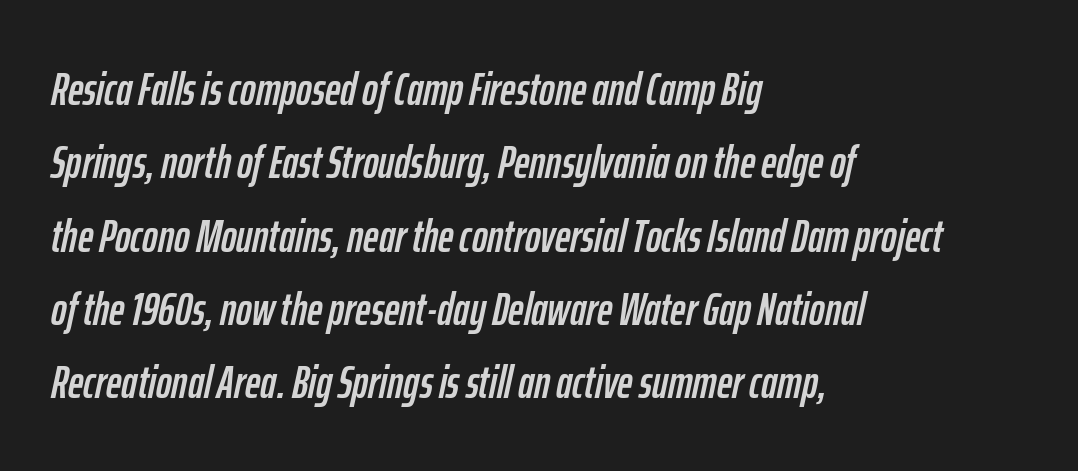
Honestly, the letter spacing is just normal — you wouldn't notice it. This sample has the flowing, uneven cadence of proportional lettering. Students, observe: this is what conventionally led text looks like. Decoration check: the copy has no underline. The passage shown leans; its letterforms are oblique. The setting favours the left margin, as ordinary paragraphs usually do.
